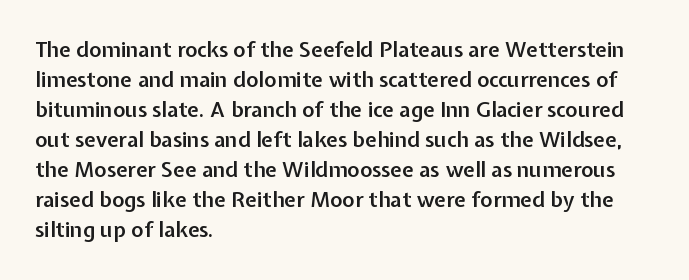
The image shows 21 px text type, upright; set left-aligned, normal line spacing (1.43x), normal letter spacing, not underlined.
